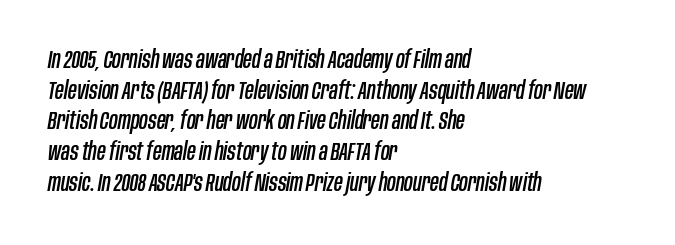
{"italic": "yes", "lean": "right", "slant_degrees": 10, "underline": "no", "align": "left", "line_spacing": "normal", "line_spacing_ratio": 1.28, "letter_spacing": "normal", "letter_spacing_em": 0.0, "glyph_px": 24}
